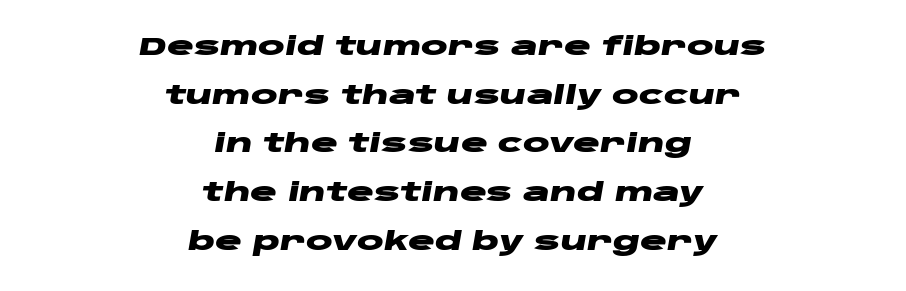
The foot of each line stays bare and open. If you measured baseline to baseline, you'd find a long distance. The paragraph has two soft edges and a firm central axis. Tracking here is standard; glyphs follow each other at the usual distance. Heavy-handed strokes throughout: this text is bold.
